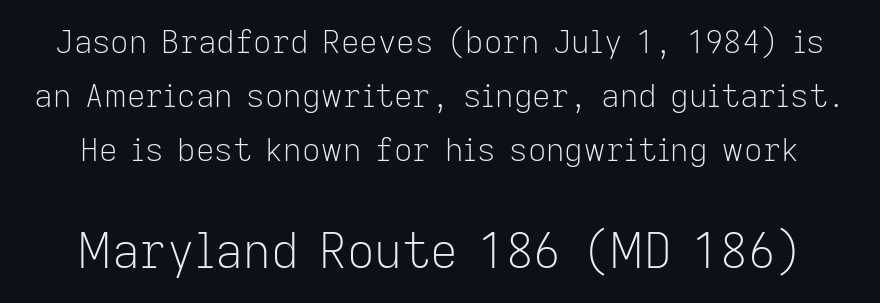
Q: Is the text bold? A: No.
Q: Is the text italic (slanted)? A: No, it is upright.
Q: Is the typeface a serif or a sans-serif typeface? A: Sans-serif.
Q: Is the text underlined? A: No.
Q: Is the spacing between letters normal or unusually wide? A: Normal.
Q: Is the spacing between lines tight, normal or loose? A: Normal.
Q: Which block of text is set in a larger size, the first (top) or the second (bottom)? A: The second (bottom) one.
Q: Width (condensed, normal, or wide)? A: Normal.
Q: Stroke contrast? A: Low.
Q: x-height? A: Medium.
Q: Monospaced? A: No.
